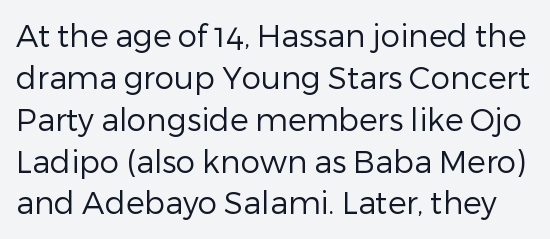
Observe the ordinary spacing: letters are neighbours, not strangers. The vertical gap from one line to the next is medium. These glyphs show unthickened strokes, regular width or finer. Here the designer chose a conventional face with non-uniform glyph widths. The glyphs are unaccompanied by any horizontal stroke below them. The font family rendered here belongs to the sans-serif group.
